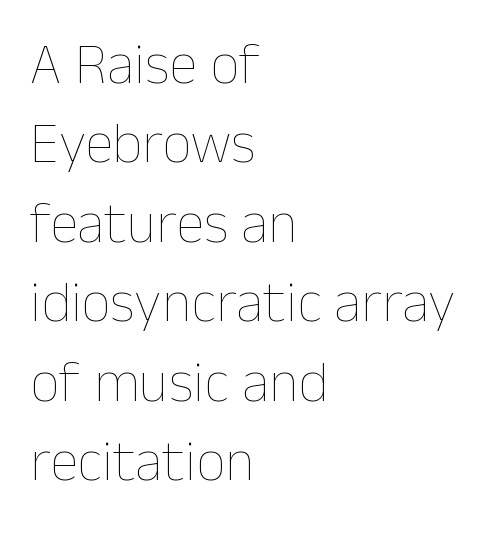
Q: Is the text bold? A: No.
Q: Is the text italic (slanted)? A: No, it is upright.
Q: Is the text underlined? A: No.
Q: How is the paragraph aligned? A: Left-aligned.
Q: Is the spacing between letters normal or unusually wide? A: Normal.
Q: Is the spacing between lines tight, normal or loose? A: Normal.
Q: Width (condensed, normal, or wide)? A: Normal.
Q: Stroke contrast? A: Low.
Q: x-height? A: Medium.
Q: Monospaced? A: No.
